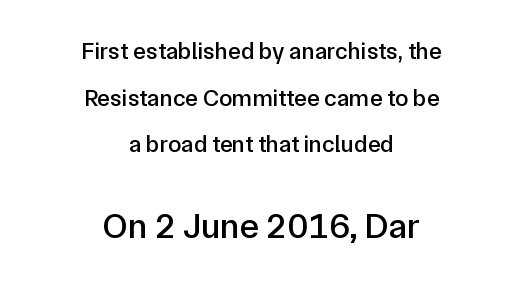
Think of a printed novel: that variable character pitch is what you see here. Of the two passages, the one underneath uses the larger point size. This block would shrink considerably if given ordinary leading; it's expanded now. Descenders are the only things crossing below the line.
